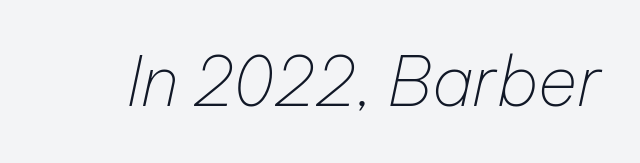
{"italic": "yes", "lean": "right", "slant_degrees": 12, "bold": "no", "weight": "thin", "width": "normal", "stroke_contrast": "low", "x_height": "medium", "monospaced": "no", "underline": "no", "letter_spacing": "normal", "letter_spacing_em": 0.0, "glyph_px": 68}
